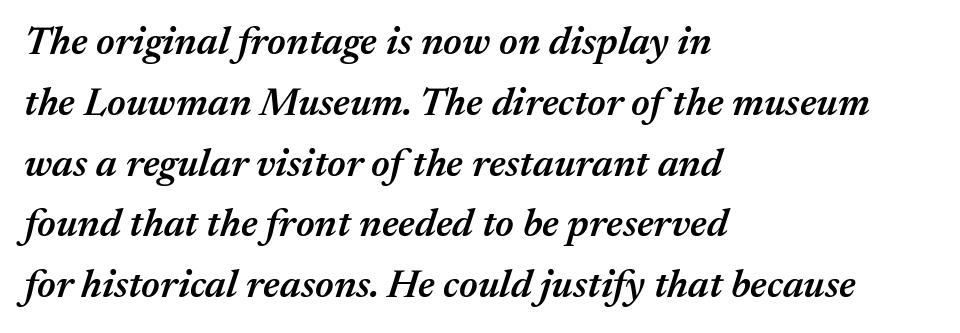
Q: Is the text bold? A: Semi-bold.
Q: Is the text italic (slanted)? A: Yes, it leans right by about 17 degrees.
Q: Is the text underlined? A: No.
Q: How is the paragraph aligned? A: Left-aligned.
Q: Is the spacing between letters normal or unusually wide? A: Normal.
Q: Is the spacing between lines tight, normal or loose? A: Normal.
Q: Width (condensed, normal, or wide)? A: Normal.
Q: Stroke contrast? A: Medium.
Q: x-height? A: Medium.
Q: Monospaced? A: No.
